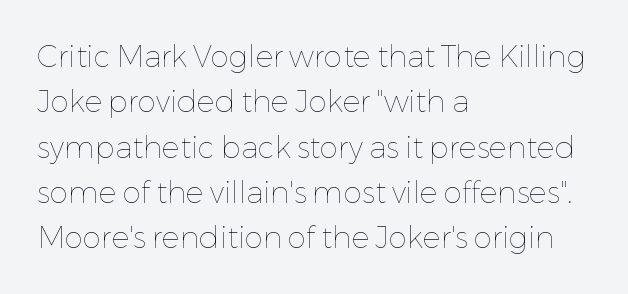
{"italic": "no", "bold": "no", "weight": "thin", "width": "normal", "stroke_contrast": "low", "x_height": "medium", "monospaced": "no", "underline": "no", "align": "left", "line_spacing": "normal", "line_spacing_ratio": 1.51, "letter_spacing": "normal", "letter_spacing_em": 0.0, "glyph_px": 30}
